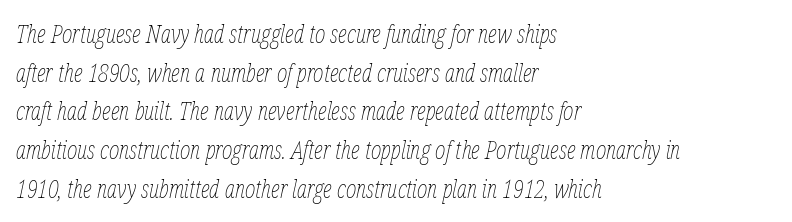
Q: Is the text bold? A: No.
Q: Is the text italic (slanted)? A: Yes, it leans right by about 12 degrees.
Q: Is the text underlined? A: No.
Q: How is the paragraph aligned? A: Left-aligned.
Q: Is the spacing between letters normal or unusually wide? A: Normal.
Q: Is the spacing between lines tight, normal or loose? A: Normal.
